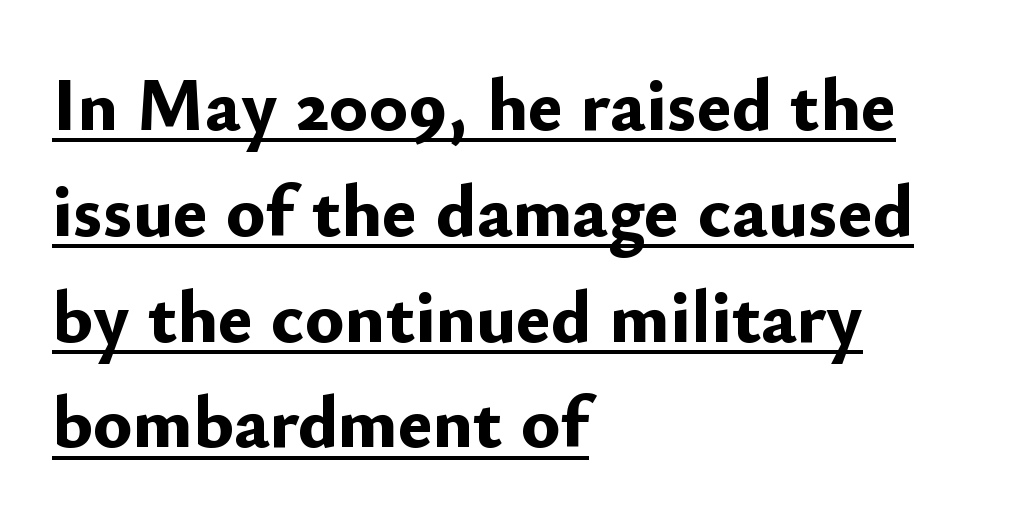
Horizontal bands of white between lines are of average thickness. A roman cut, with each character standing at attention. These lines are set flush left with a ragged right edge. You can see a thin bar hugging the bottom of the glyphs.
